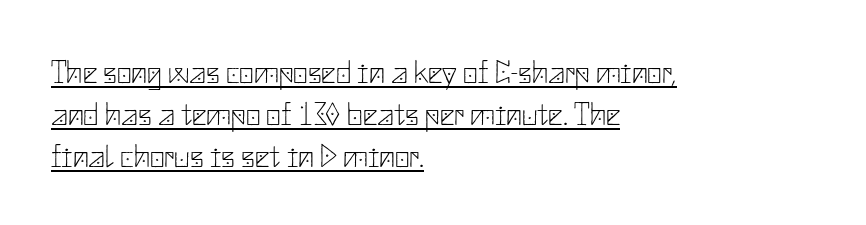
Q: Is the text bold? A: No.
Q: Is the text italic (slanted)? A: No, it is upright.
Q: Is the typeface a serif or a sans-serif typeface? A: Sans-serif.
Q: Is the text underlined? A: Yes.
Q: How is the paragraph aligned? A: Left-aligned.
Q: Is the spacing between letters normal or unusually wide? A: Normal.
Q: Is the spacing between lines tight, normal or loose? A: Normal.
Q: Width (condensed, normal, or wide)? A: Normal.
Q: Stroke contrast? A: Low.
Q: x-height? A: Small.
